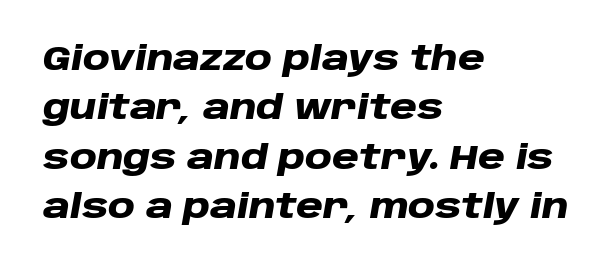
Q: Is the text bold? A: Yes.
Q: Is the text italic (slanted)? A: Yes, it leans right by about 10 degrees.
Q: Is the text underlined? A: No.
Q: How is the paragraph aligned? A: Left-aligned.
Q: Is the spacing between letters normal or unusually wide? A: Normal.
Q: Is the spacing between lines tight, normal or loose? A: Normal.
Q: Width (condensed, normal, or wide)? A: Wide.
Q: Stroke contrast? A: Low.
Q: x-height? A: Large.
Q: Monospaced? A: No.
